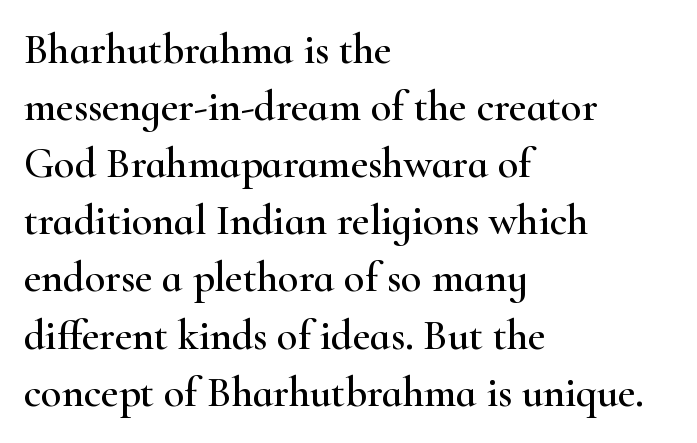
{"serif": "yes", "italic": "no", "width": "wide", "stroke_contrast": "high", "x_height": "small", "monospaced": "no", "underline": "no", "align": "left", "line_spacing": "normal", "line_spacing_ratio": 1.36, "letter_spacing": "normal", "letter_spacing_em": 0.0, "glyph_px": 42}
